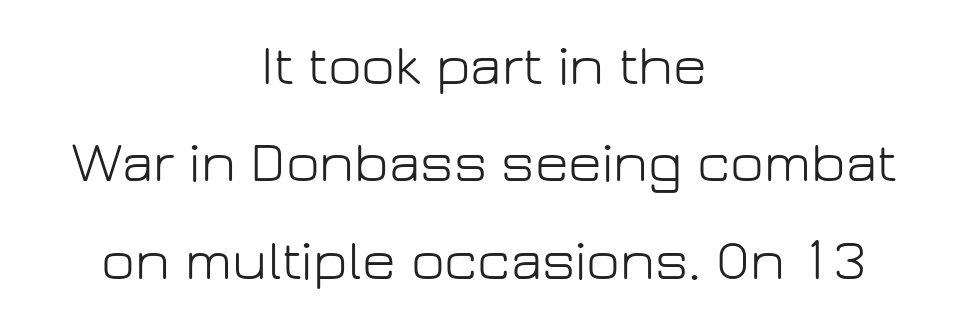
Q: Is the text bold? A: No.
Q: Is the text italic (slanted)? A: No, it is upright.
Q: Is the typeface a serif or a sans-serif typeface? A: Sans-serif.
Q: Is the text underlined? A: No.
Q: How is the paragraph aligned? A: Centered.
Q: Is the spacing between letters normal or unusually wide? A: Normal.
Q: Is the spacing between lines tight, normal or loose? A: Normal.
Q: Width (condensed, normal, or wide)? A: Normal.
Q: Stroke contrast? A: Low.
Q: x-height? A: Medium.
Q: Monospaced? A: No.
